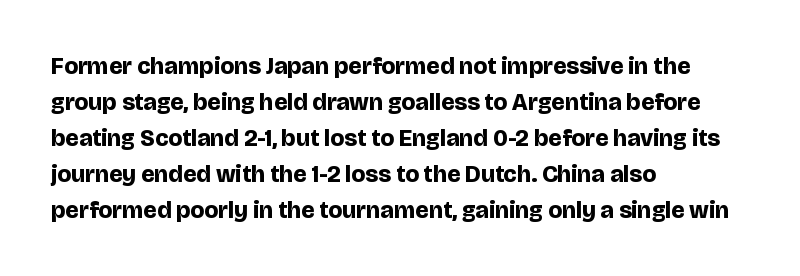
These lines are set flush left with a ragged right edge. Upright lettering throughout. Compared with typical body copy, the letter spacing here is the same. The line-height multiplier appears to be the usual default.
